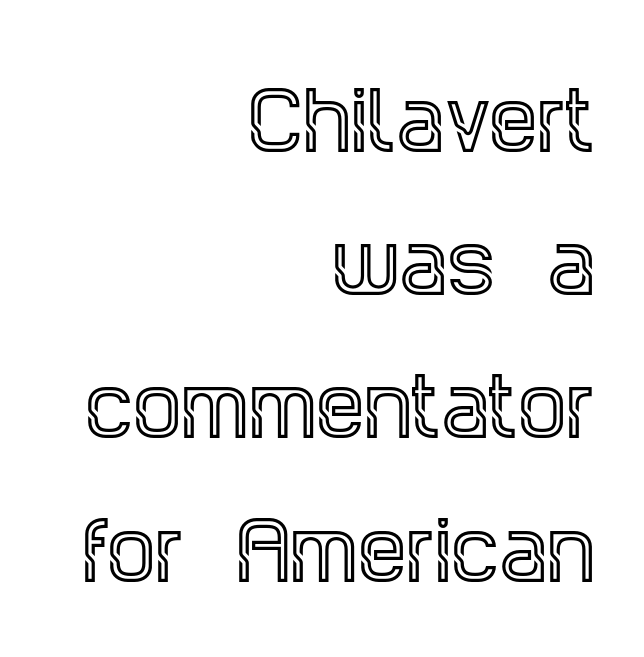
{"serif": "yes", "italic": "no", "width": "condensed", "x_height": "large", "monospaced": "no", "underline": "no", "align": "right", "line_spacing_ratio": 1.86, "letter_spacing": "normal", "letter_spacing_em": 0.0, "glyph_px": 77}
